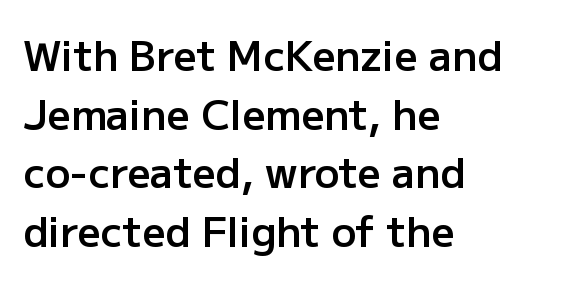
{"serif": "no", "italic": "no", "bold": "semi", "weight": "semibold", "width": "normal", "stroke_contrast": "low", "x_height": "medium", "monospaced": "no", "underline": "no", "align": "left", "line_spacing": "normal", "line_spacing_ratio": 1.43, "letter_spacing": "normal", "letter_spacing_em": 0.0, "glyph_px": 41}
